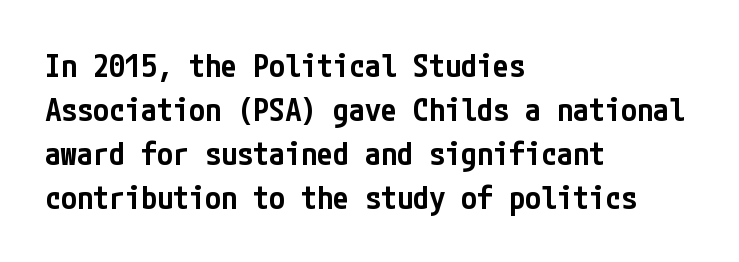
Q: Is the text bold? A: Semi-bold.
Q: Is the text italic (slanted)? A: No, it is upright.
Q: Is the typeface a serif or a sans-serif typeface? A: Sans-serif.
Q: Is the text underlined? A: No.
Q: How is the paragraph aligned? A: Left-aligned.
Q: Is the spacing between letters normal or unusually wide? A: Normal.
Q: Is the spacing between lines tight, normal or loose? A: Normal.
Q: Width (condensed, normal, or wide)? A: Condensed.
Q: Stroke contrast? A: Low.
Q: x-height? A: Medium.
